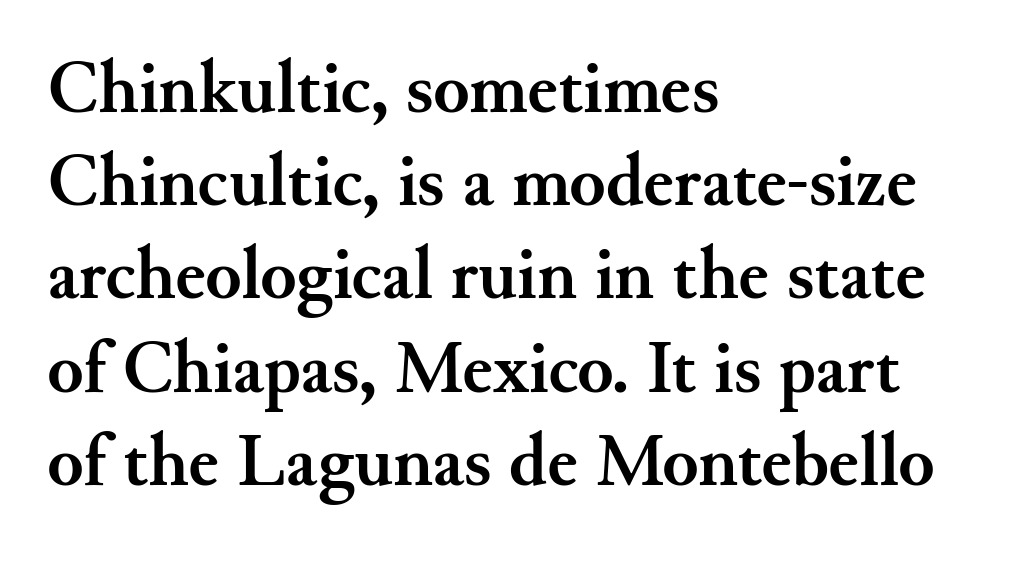
The image shows 74 px semibold serif type, upright; set left-aligned, normal line spacing (1.26x), normal letter spacing, not underlined; medium stroke contrast and a small x-height.
